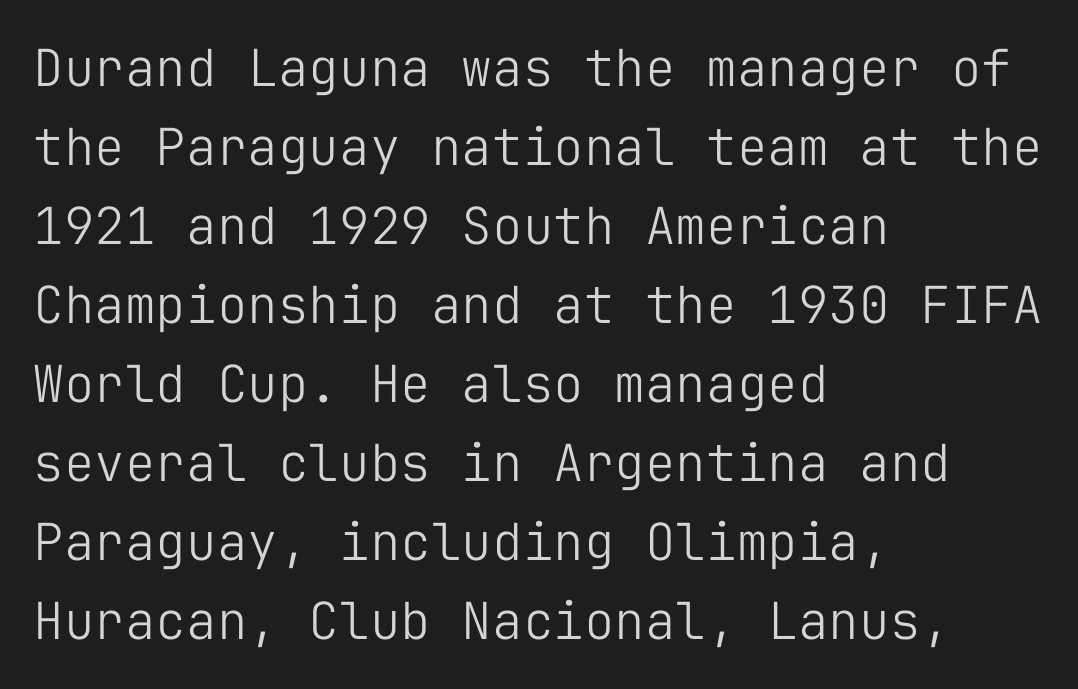
The paragraph has a hard left edge and a soft right edge. In terms of leading, this rendering sits right in the middle. Nobody drew a line under any word here. Standard letterfit; no display-style spreading of the glyphs. This is the regular roman posture of the typeface.
